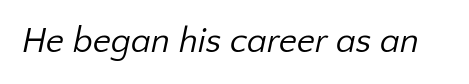
Q: Is the text bold? A: No.
Q: Is the typeface a serif or a sans-serif typeface? A: Sans-serif.
Q: Is the text underlined? A: No.
Q: Is the spacing between letters normal or unusually wide? A: Normal.
Q: Width (condensed, normal, or wide)? A: Normal.
Q: Stroke contrast? A: Low.
Q: x-height? A: Medium.
Q: Monospaced? A: No.
